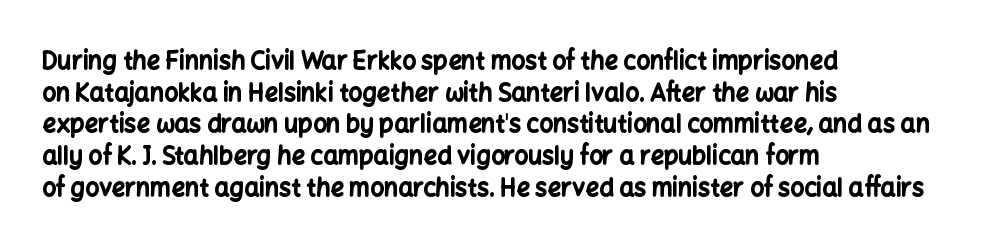
{"italic": "no", "bold": "yes", "underline": "no", "align": "left", "line_spacing": "normal", "line_spacing_ratio": 1.32, "letter_spacing": "normal", "letter_spacing_em": 0.0, "glyph_px": 24}
